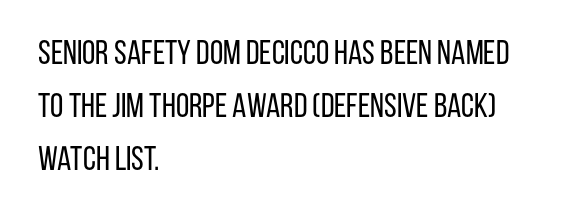
This rendering uses left alignment, leaving the right contour irregular. What's the leading like? Ordinary, nothing unusual. Is the letter spacing exaggerated? No — it looks like the ordinary default. Letterform terminals end flat and unadorned throughout the passage. On a weight scale, this lands at 450 or below. Style check: upright.
